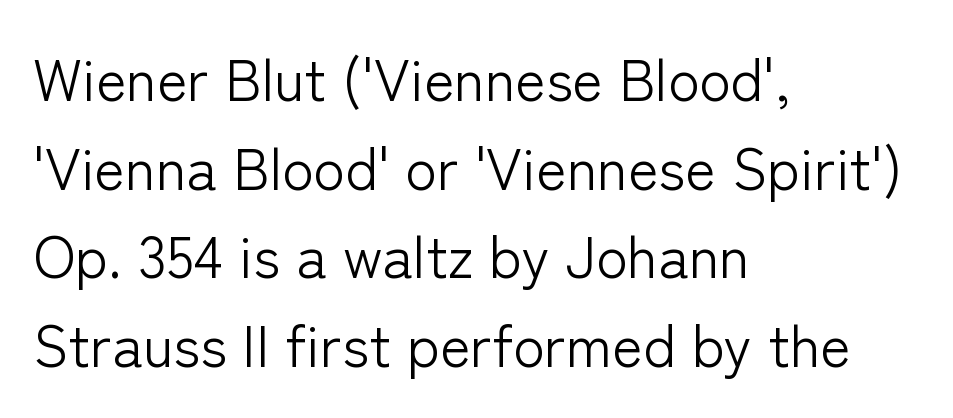
Inter-character spacing is left at the font's built-in metrics. The cut favours lightness, reaching ordinary text weight at its darkest. Compared with a centered layout, this one pins lines to the left instead. Descenders are the only things crossing below the line. Serif or sans? Sans — the stroke terminals are bare. This sample has the flowing, uneven cadence of proportional lettering.
